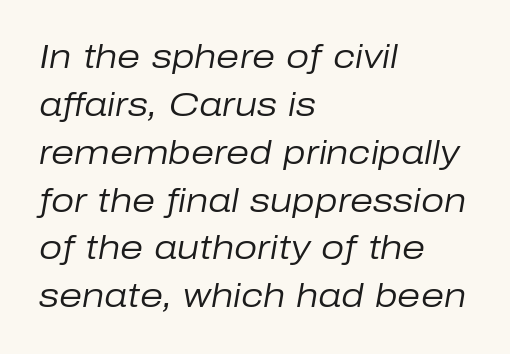
The image shows 33 px regular-weight type, italic (leaning right); set left-aligned, normal line spacing (1.45x), normal letter spacing, not underlined; low stroke contrast and a medium x-height.
